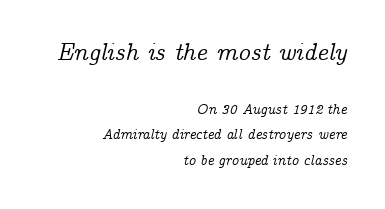
The image shows 24 px text type, italic (leaning right); set right-aligned, line spacing 1.82x, normal letter spacing, not underlined; the first (top) block is 1.71x larger.
